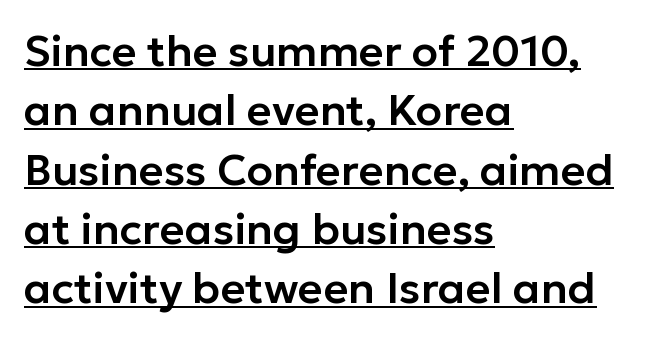
Does extra space separate the letters? No, they use regular spacing. This sample has the flowing, uneven cadence of proportional lettering. Nothing sits at the stroke ends, so this counts as sans-serif. In designer terms, the underline attribute is active on this setting. Line spacing here is normal.
